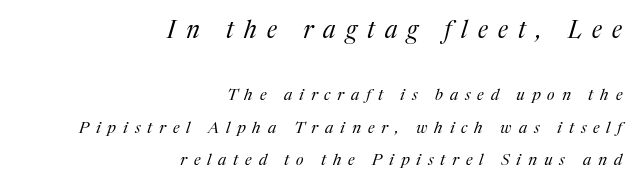
Q: Is the text bold? A: No.
Q: Is the text italic (slanted)? A: Yes, it leans right by about 17 degrees.
Q: Is the text underlined? A: No.
Q: How is the paragraph aligned? A: Right-aligned.
Q: Is the spacing between letters normal or unusually wide? A: Unusually wide.
Q: Is the spacing between lines tight, normal or loose? A: Loose.
Q: Which block of text is set in a larger size, the first (top) or the second (bottom)? A: The first (top) one.
